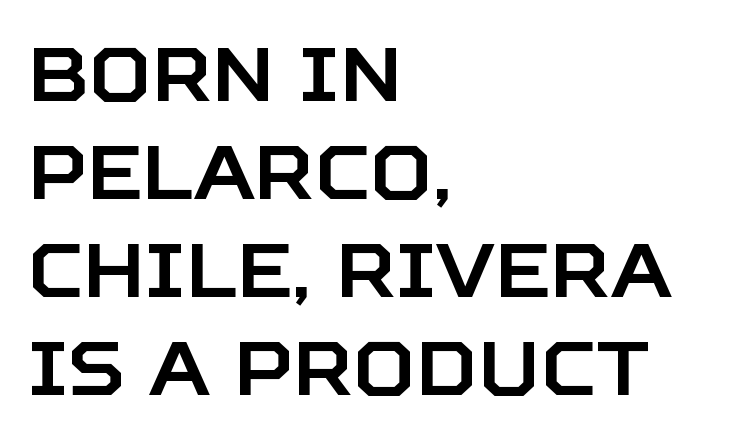
The image shows 76 px sans-serif type, upright; set left-aligned, normal line spacing (1.29x), normal letter spacing, not underlined; low stroke contrast and a large x-height.
